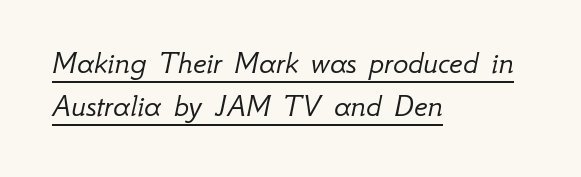
The image shows 32 px light type, italic (leaning right); set left-aligned, normal line spacing (1.35x), normal letter spacing, underlined; low stroke contrast and a small x-height.
